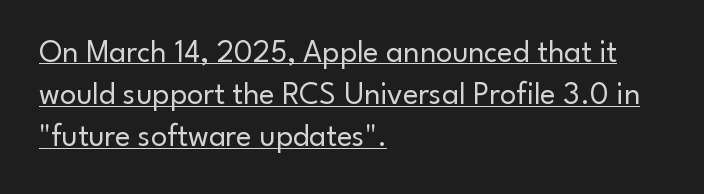
Looks like regular typesetting: each glyph gets only the width it needs. The lettering stays uniformly vertical, giving the passage a roman look. Honestly, the underline is the first thing you notice here. This sample uses plain, unmodified letter spacing.
